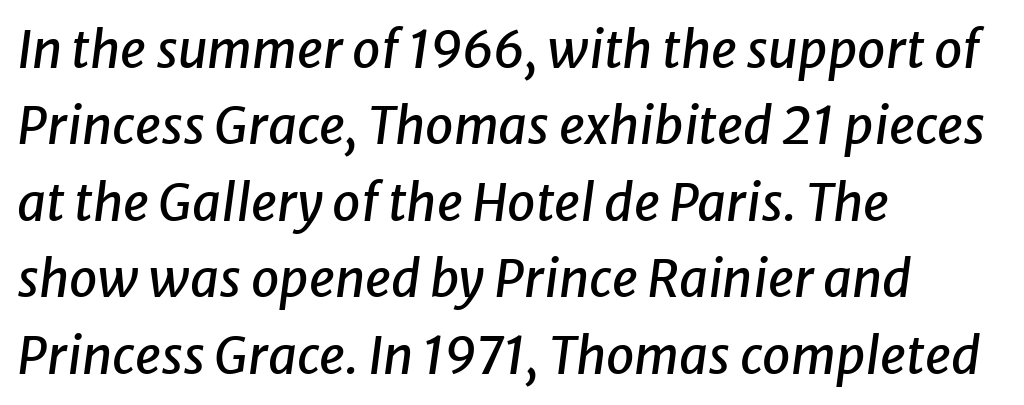
The baseline area is clear. Would a proofreader flag this as italicized? Yes. Line starts are locked; line ends wander. Caption: standard tracking, unaltered.
